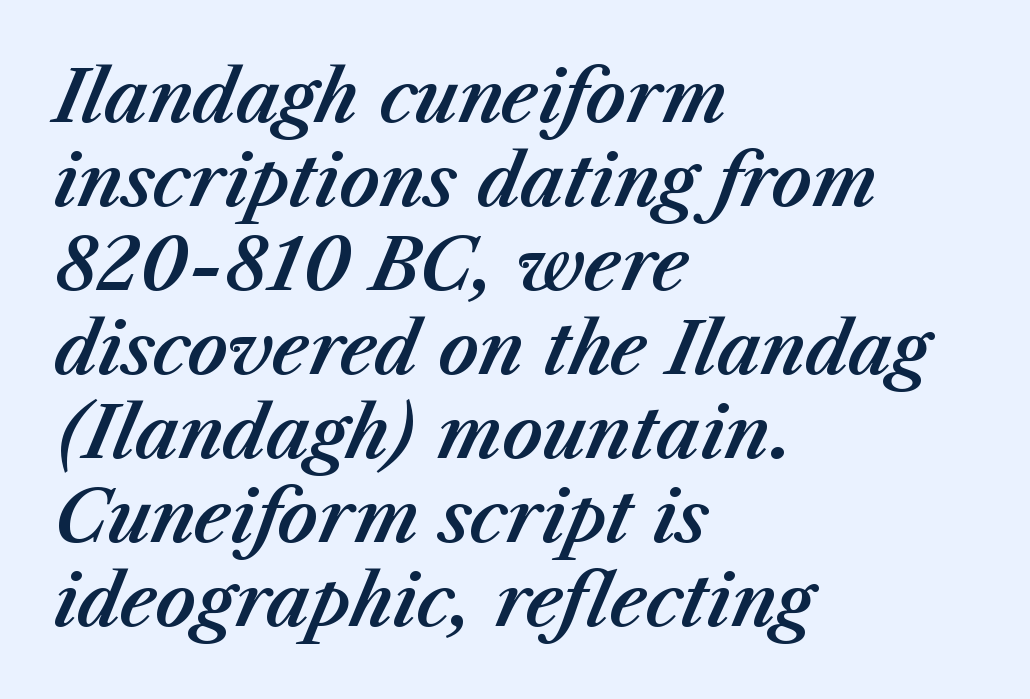
{"italic": "yes", "lean": "right", "slant_degrees": 23, "width": "normal", "stroke_contrast": "medium", "x_height": "medium", "monospaced": "no", "underline": "no", "align": "left", "line_spacing_ratio": 1.2, "letter_spacing": "normal", "letter_spacing_em": 0.0, "glyph_px": 70}
